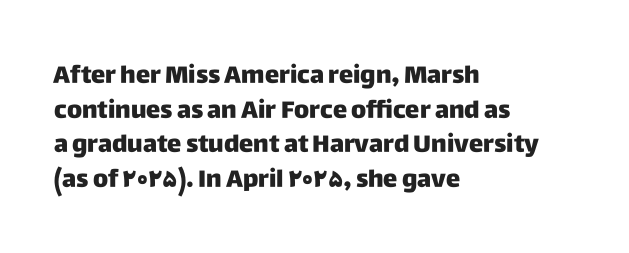
The image shows 24 px text type, upright; set left-aligned, normal line spacing (1.44x), normal letter spacing, not underlined.
